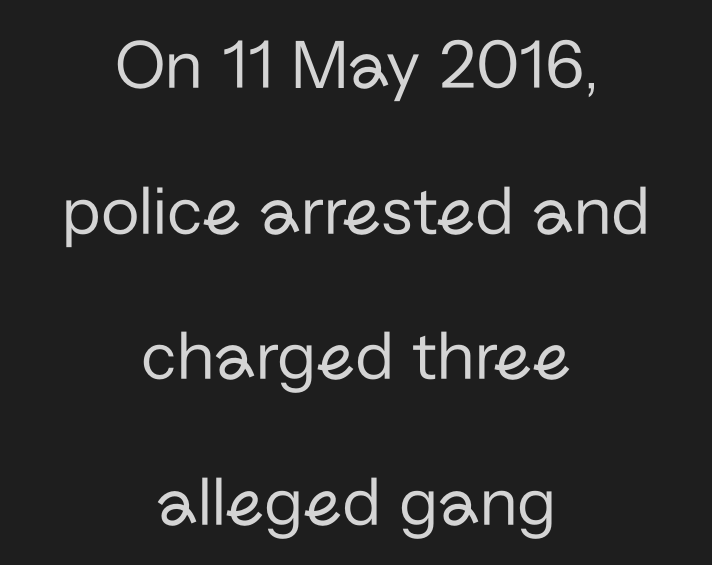
Leading: increased. Line starts and ends both wander, symmetrically. Unbolded letterforms with no extra heft. The text was rendered using a sans face with plain stroke endings.
